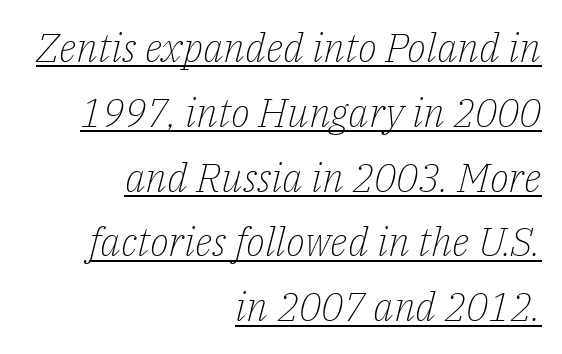
{"serif": "yes", "italic": "yes", "lean": "right", "slant_degrees": 14, "bold": "no", "weight": "light", "width": "normal", "stroke_contrast": "low", "x_height": "medium", "monospaced": "no", "underline": "yes", "align": "right", "line_spacing": "normal", "line_spacing_ratio": 1.62, "letter_spacing": "normal", "letter_spacing_em": 0.0, "glyph_px": 40}
